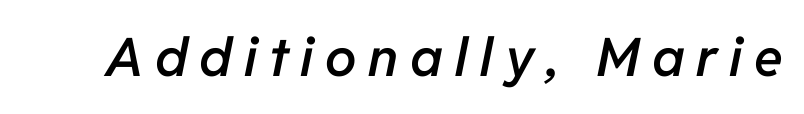
{"italic": "yes", "lean": "right", "slant_degrees": 11, "bold": "semi", "weight": "semibold", "width": "normal", "stroke_contrast": "low", "x_height": "medium", "monospaced": "no", "underline": "no", "letter_spacing": "wide", "letter_spacing_em": 0.22, "glyph_px": 53}
